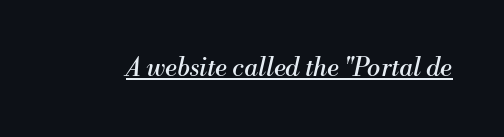
{"italic": "yes", "lean": "right", "slant_degrees": 13, "bold": "no", "underline": "yes", "letter_spacing": "normal", "letter_spacing_em": 0.0, "glyph_px": 25}
